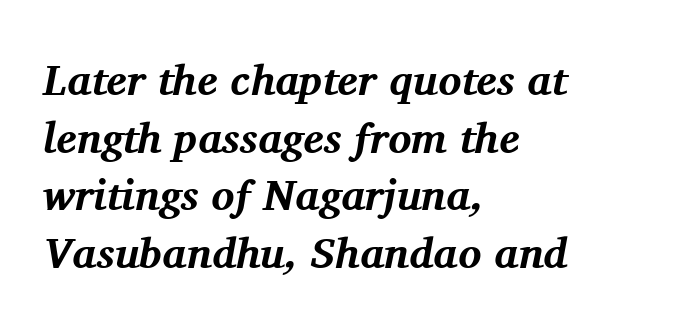
Does extra space separate the letters? No, they use regular spacing. Horizontal alignment here is leftward, the default for most running prose. Reading down the column, the eye jumps a familiar distance to each next line. Tall strokes in this sample are angled rather than plumb. The letters advance in unequal steps, a hallmark of proportional type. The passage shown is not underscored anywhere.
